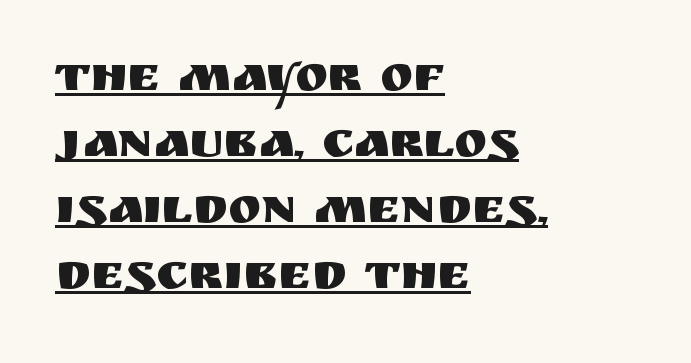
No feet cap the strokes, marking this as sans-serif type. Does the leading feel generous? No, just average. Does the copy run flush right? No — it runs flush left. The gaps between neighbouring characters are ordinary and unremarkable. Honestly, the underline is the first thing you notice here. Upright lettering throughout.
